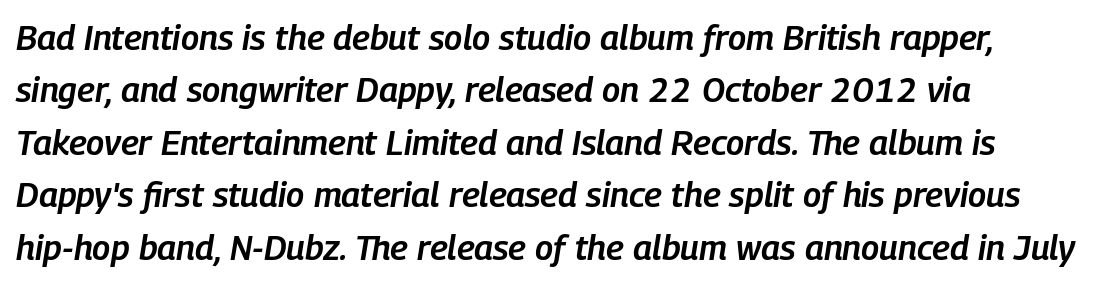
The foot of each line stays bare and open. Compared with ordinary roman type, these characters are visibly tilted. Varying glyph widths throughout — classic text-font behaviour. The gaps between neighbouring characters are ordinary and unremarkable. Notice how the passage keeps a crisp vertical edge on the left only. Notice the strokes are somewhat thickened but not fully heavy: this is a semibold.
